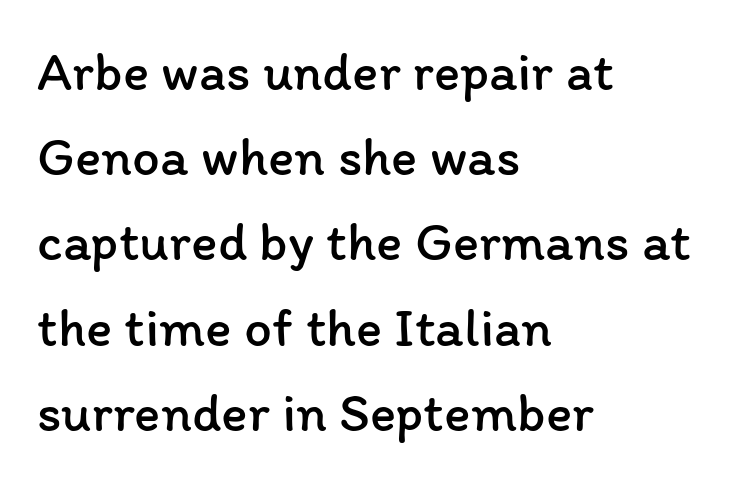
Bold? No — there's no thickening of the strokes. Vertical spacing — default. The typography opts for an upright posture over an oblique one. Compared with a centered layout, this one pins lines to the left instead. There is no visible air inserted between adjacent glyphs. Think of a printed novel: that variable character pitch is what you see here.
